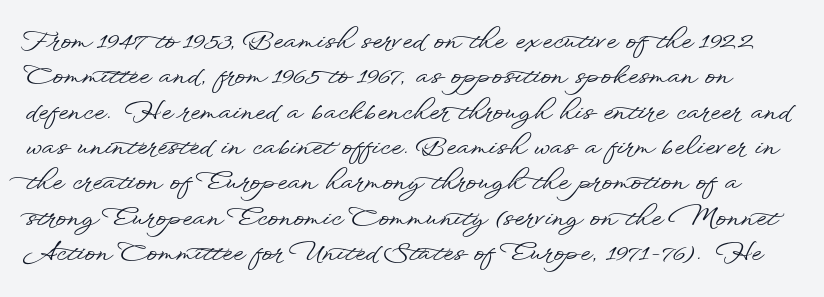
The image shows 26 px text type; set normal line spacing (1.36x), normal letter spacing, not underlined.
